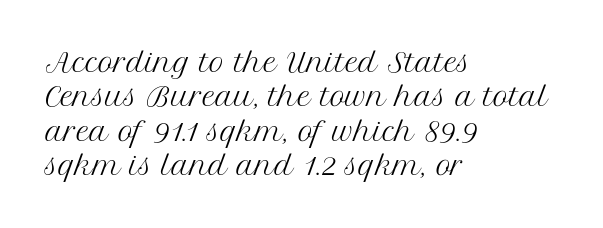
{"bold": "no", "underline": "no", "align": "left", "line_spacing": "normal", "line_spacing_ratio": 1.32, "letter_spacing": "normal", "letter_spacing_em": 0.0, "glyph_px": 26}
